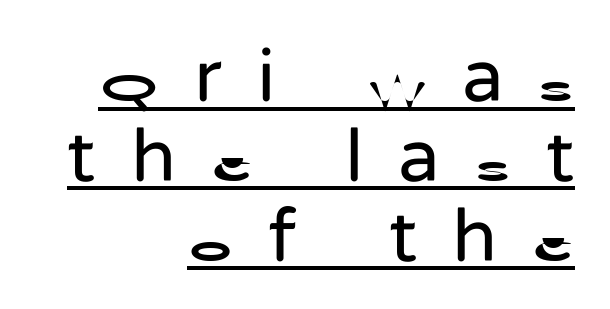
The typeface has the unassuming heft of standard copy or less. Emphasis is given by a line drawn under the lettering. The leading is snug, giving the passage a crowded texture. Between one letter and the next there's a generous, obvious gap.
